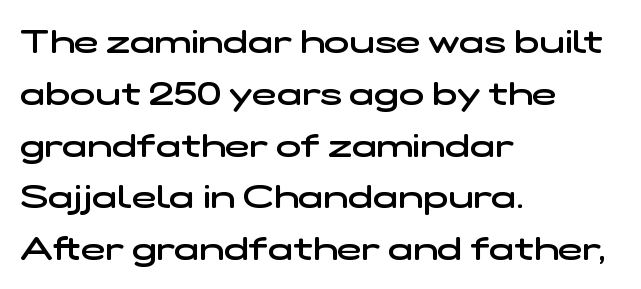
Q: Is the text bold? A: Semi-bold.
Q: Is the typeface a serif or a sans-serif typeface? A: Sans-serif.
Q: Is the text underlined? A: No.
Q: How is the paragraph aligned? A: Left-aligned.
Q: Is the spacing between letters normal or unusually wide? A: Normal.
Q: Is the spacing between lines tight, normal or loose? A: Normal.
Q: Width (condensed, normal, or wide)? A: Wide.
Q: Stroke contrast? A: Low.
Q: x-height? A: Medium.
Q: Monospaced? A: No.
